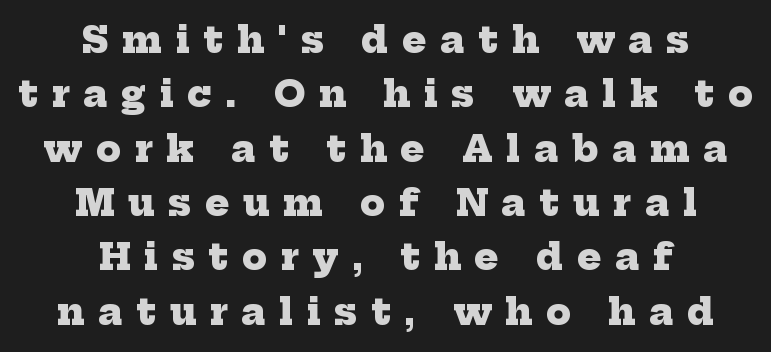
{"serif": "yes", "bold": "yes", "weight": "heavy", "width": "normal", "stroke_contrast": "low", "x_height": "medium", "monospaced": "no", "underline": "no", "align": "center", "line_spacing": "normal", "line_spacing_ratio": 1.51, "letter_spacing": "wide", "letter_spacing_em": 0.38, "glyph_px": 36}
